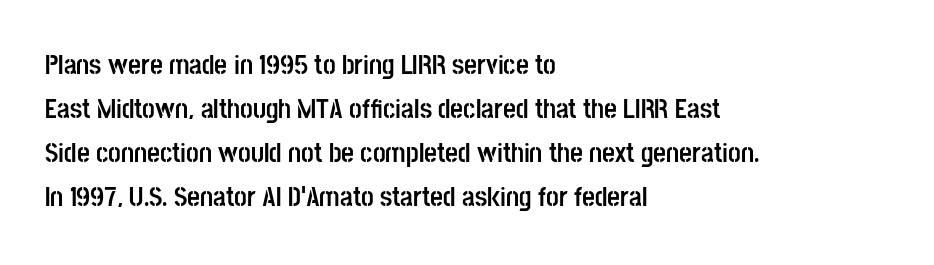
The image shows 28 px semibold, condensed sans-serif type, upright; set left-aligned, normal line spacing (1.57x), normal letter spacing, not underlined; low stroke contrast and a large x-height.
